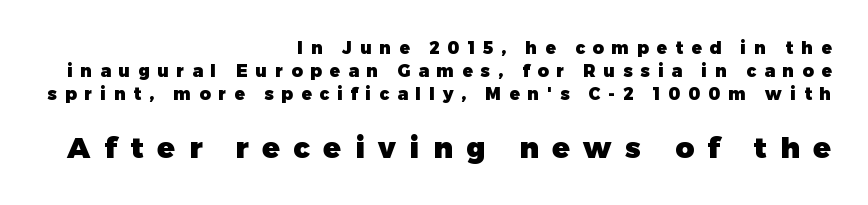
{"serif": "no", "italic": "no", "bold": "yes", "weight": "heavy", "width": "normal", "stroke_contrast": "low", "x_height": "medium", "monospaced": "no", "underline": "no", "align": "right", "line_spacing": "normal", "line_spacing_ratio": 1.34, "letter_spacing": "wide", "letter_spacing_em": 0.47, "larger_block": "second", "size_ratio": 1.71, "glyph_px": 29}
